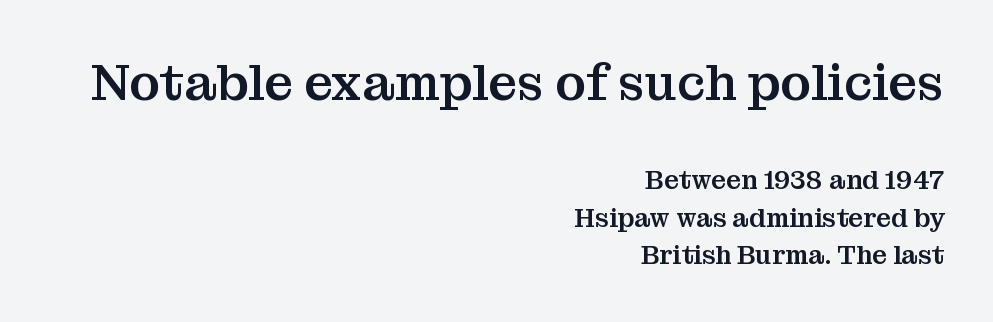
Q: Is the text italic (slanted)? A: No, it is upright.
Q: Is the typeface a serif or a sans-serif typeface? A: Serif.
Q: Is the text underlined? A: No.
Q: How is the paragraph aligned? A: Right-aligned.
Q: Is the spacing between letters normal or unusually wide? A: Normal.
Q: Is the spacing between lines tight, normal or loose? A: Normal.
Q: Which block of text is set in a larger size, the first (top) or the second (bottom)? A: The first (top) one.
Q: Width (condensed, normal, or wide)? A: Normal.
Q: Stroke contrast? A: Medium.
Q: x-height? A: Medium.
Q: Monospaced? A: No.
